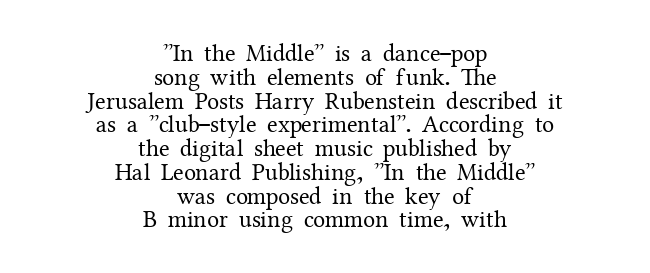
The image shows 24 px text type, upright; set centered, tight line spacing (0.99x), normal letter spacing, not underlined.
